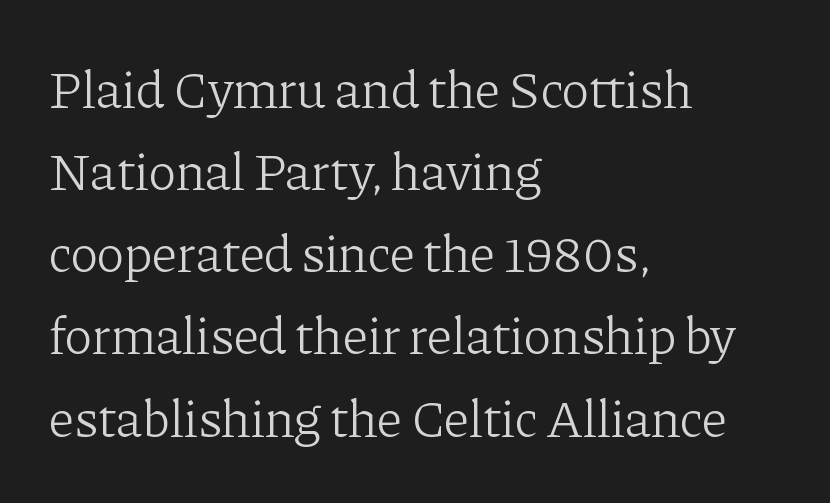
Check the space under the baseline: it is left empty. Heft: none added — not bold. Notice how descenders clear the ascenders below comfortably — that's standard leading. The rendering keeps characters at their native spacing.
